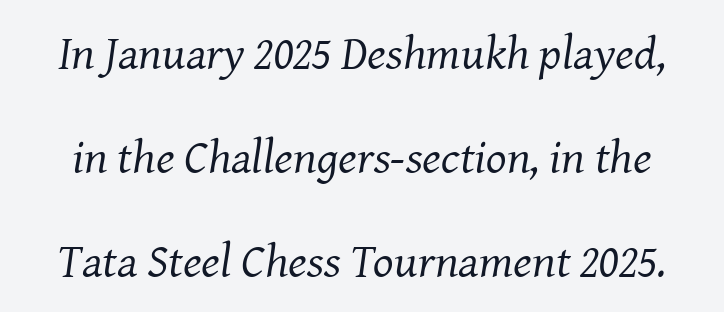
Would a proofreader flag this as italicized? Yes. How would I describe the line gaps? Wide and relaxed. Looks like regular typesetting: each glyph gets only the width it needs. Summary of weight: not heavy and not bold.
